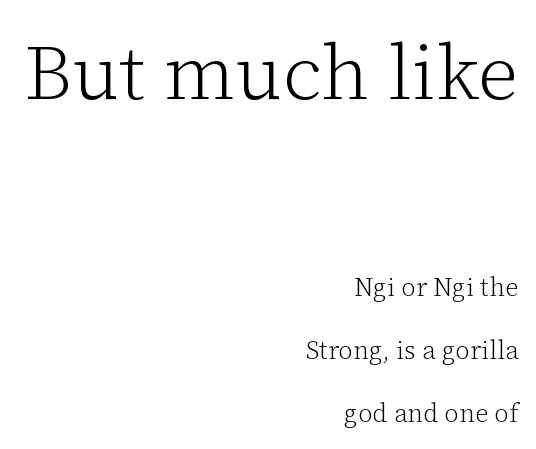
This layout puts the oversized block above and the modest block below. The face used here is rendered with its standard letterfit. This sample trades compactness for vertical openness between lines. Is this a heavy cut? Hardly; it is regular or lighter. Spacing verdict: proportional, widths tailored to each character. A typesetter would label this face a serif.
